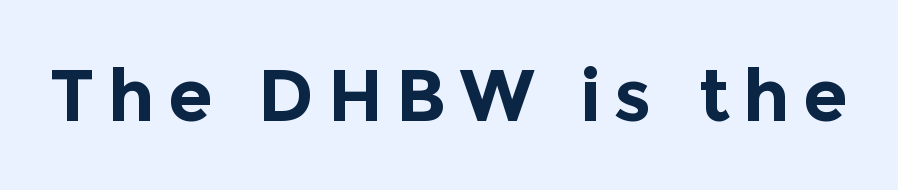
Q: Is the text bold? A: Yes.
Q: Is the text italic (slanted)? A: No, it is upright.
Q: Is the typeface a serif or a sans-serif typeface? A: Sans-serif.
Q: Is the text underlined? A: No.
Q: Width (condensed, normal, or wide)? A: Normal.
Q: x-height? A: Medium.
Q: Monospaced? A: No.
